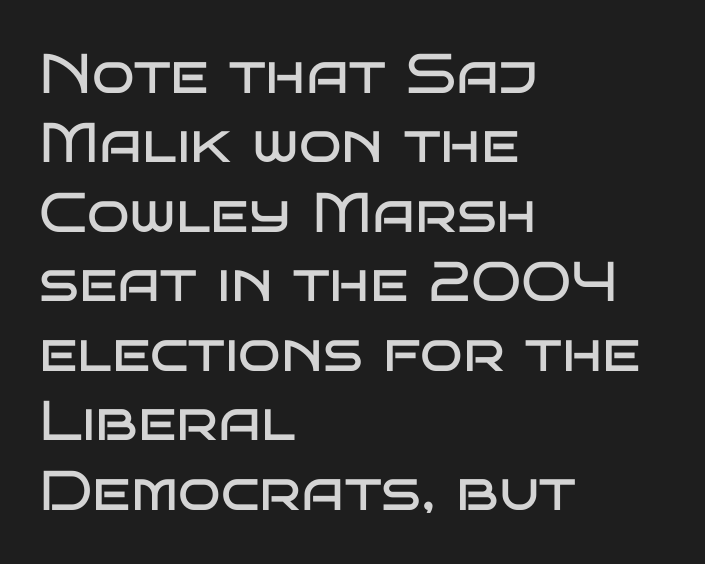
The image shows 56 px regular-weight, wide sans-serif type, upright; set left-aligned, line spacing 1.24x, normal letter spacing, not underlined; low stroke contrast and a large x-height.
